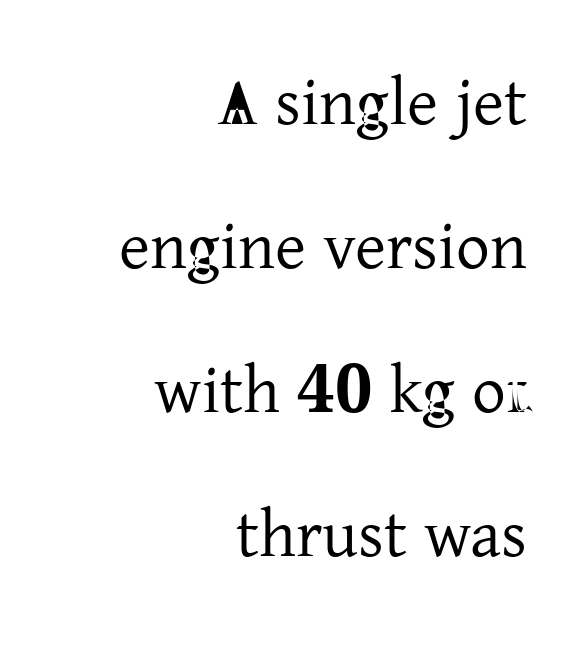
The image shows 67 px serif type, upright; set right-aligned, loose line spacing (2.15x), normal letter spacing, not underlined; low stroke contrast and a medium x-height.
